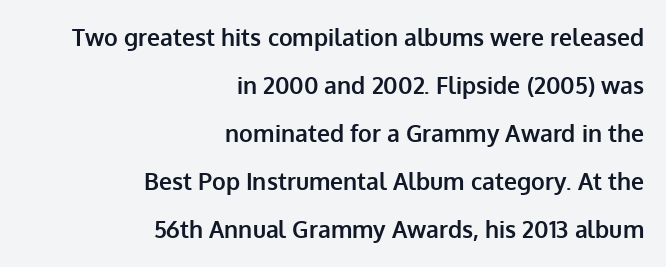
Posture: straight, roman, zero tilt. As a designer I'd log this as weight 700, bold. No extra tracking has been applied to these lines. Leftover space on each line is placed entirely before the opening word. The line-height multiplier appears high, well above default.
